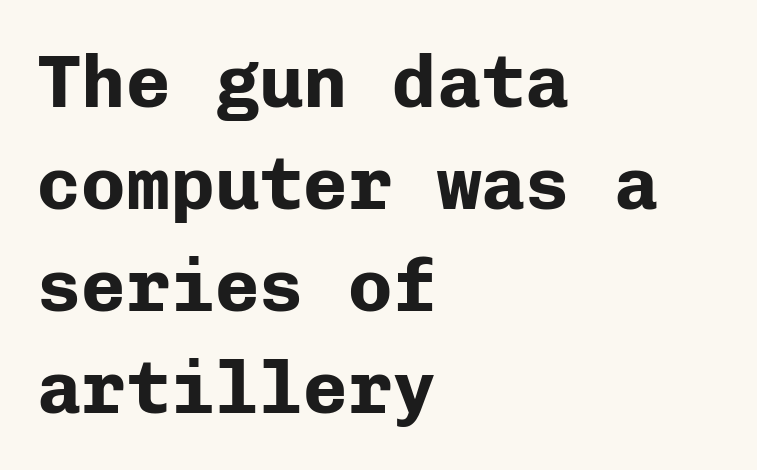
The image shows 74 px bold sans-serif type, upright, monospaced; set left-aligned, normal line spacing (1.38x), normal letter spacing, not underlined; low stroke contrast and a medium x-height.
